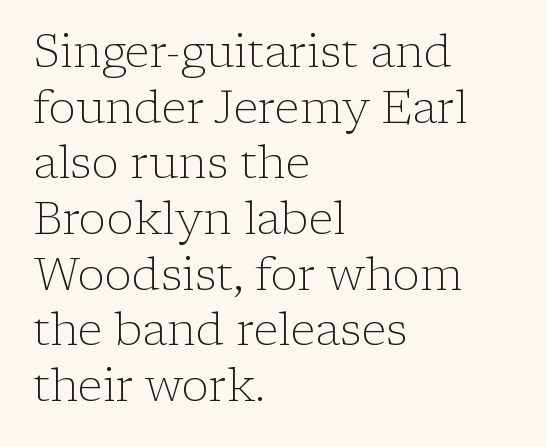
These lines are rendered in a variable-pitch font. The weight tops out at a normal text grade. Tall strokes in this sample are plumb rather than angled. The space beneath each line is pristine and unruled. How are the letters spaced? Ordinarily, with no added tracking.
